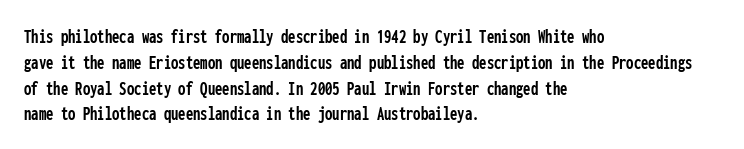
Q: Is the text italic (slanted)? A: No, it is upright.
Q: Is the text underlined? A: No.
Q: How is the paragraph aligned? A: Left-aligned.
Q: Is the spacing between letters normal or unusually wide? A: Normal.
